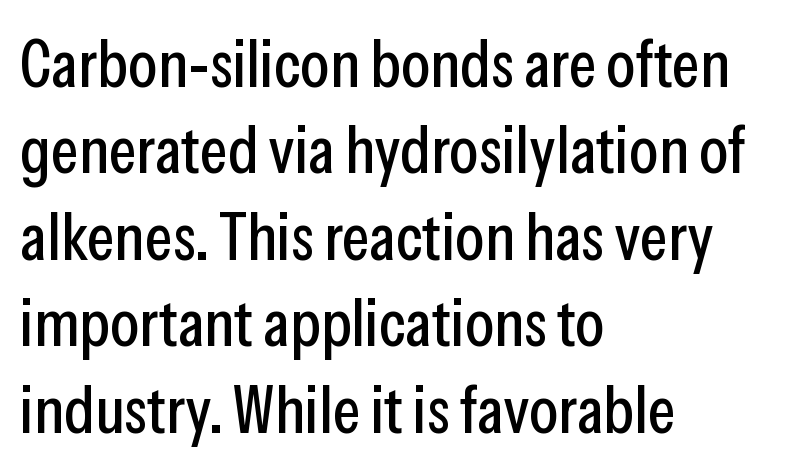
Horizontal alignment here is leftward, the default for most running prose. This is roman type, the default non-slanted kind. Check under the words: just untouched page. Nothing unusual about the tracking: characters are spaced as the font intends. The passage shown stacks its lines at a standard gap. In terms of letterform style, serifs are entirely absent.
